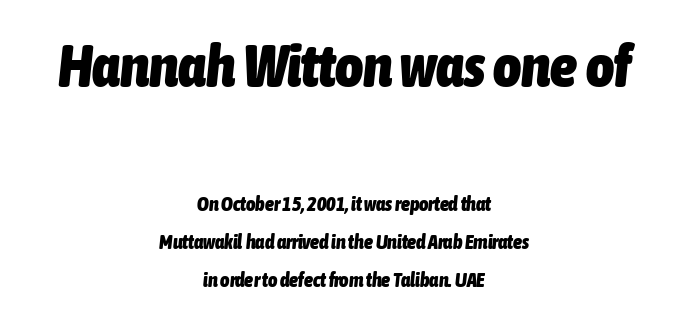
The image shows 60 px heavy, condensed type, italic (leaning right); set centered, loose line spacing (1.9x), normal letter spacing, not underlined; the first (top) block is 3.0x larger; low stroke contrast and a medium x-height.
